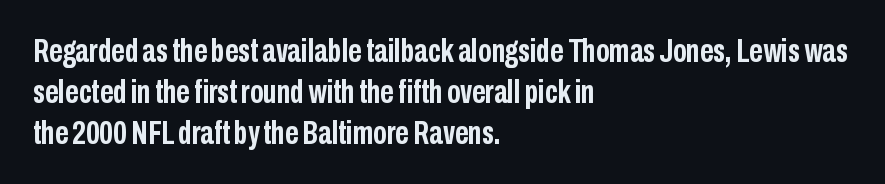
The image shows 33 px semibold, condensed sans-serif type, upright; set left-aligned, line spacing 1.24x, normal letter spacing, not underlined; low stroke contrast and a medium x-height.
